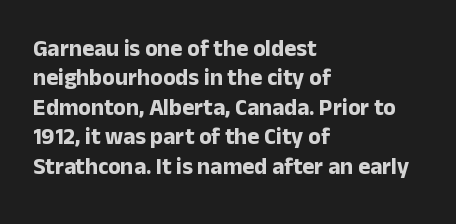
Q: Is the text bold? A: Yes.
Q: Is the text italic (slanted)? A: No, it is upright.
Q: Is the text underlined? A: No.
Q: How is the paragraph aligned? A: Left-aligned.
Q: Is the spacing between letters normal or unusually wide? A: Normal.
Q: Is the spacing between lines tight, normal or loose? A: Normal.
